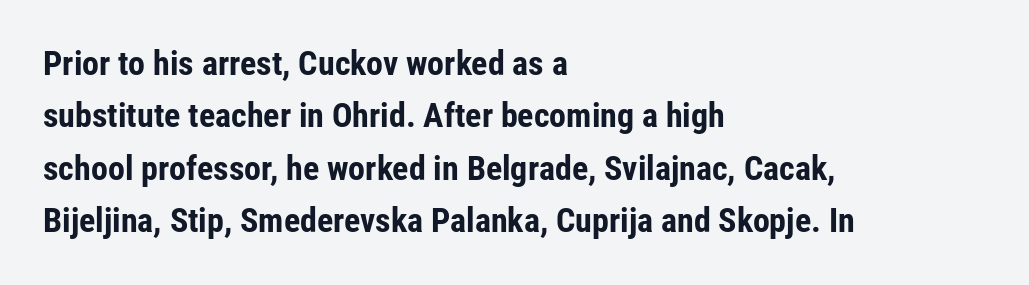
{"serif": "no", "italic": "no", "bold": "yes", "weight": "bold", "width": "condensed", "stroke_contrast": "low", "x_height": "medium", "monospaced": "no", "underline": "no", "align": "left", "line_spacing": "normal", "line_spacing_ratio": 1.54, "letter_spacing": "normal", "letter_spacing_em": 0.0, "glyph_px": 34}
